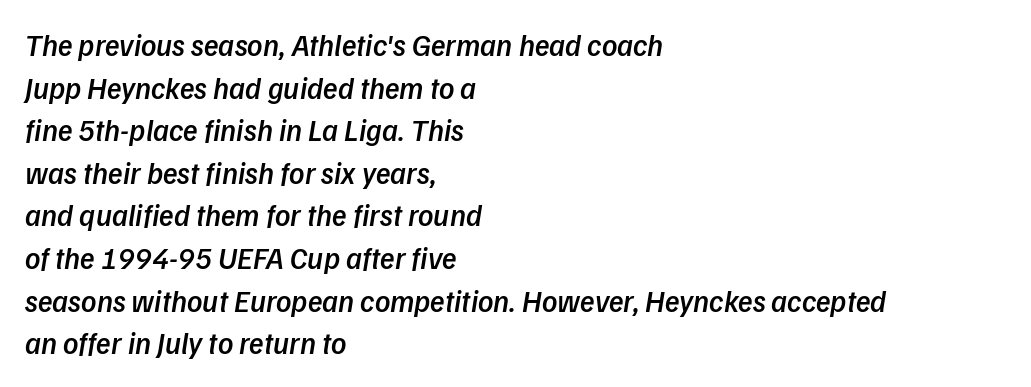
{"italic": "yes", "lean": "right", "slant_degrees": 9, "bold": "semi", "weight": "semibold", "width": "normal", "stroke_contrast": "low", "x_height": "medium", "monospaced": "no", "underline": "no", "align": "left", "line_spacing": "normal", "line_spacing_ratio": 1.42, "letter_spacing": "normal", "letter_spacing_em": 0.0, "glyph_px": 30}
